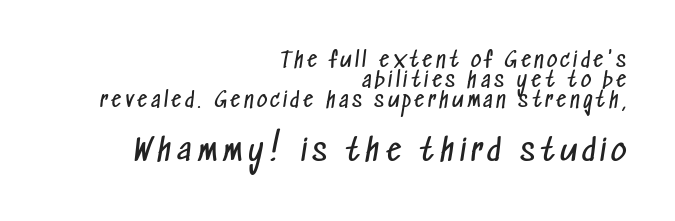
The image shows 30 px regular-weight, condensed sans-serif type; set right-aligned, tight line spacing (1.0x), not underlined; the second (bottom) block is 1.5x larger; low stroke contrast and a medium x-height.
